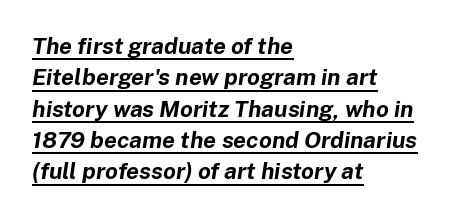
The image shows 23 px bold type, italic (leaning right); set left-aligned, normal line spacing (1.36x), normal letter spacing, underlined.
